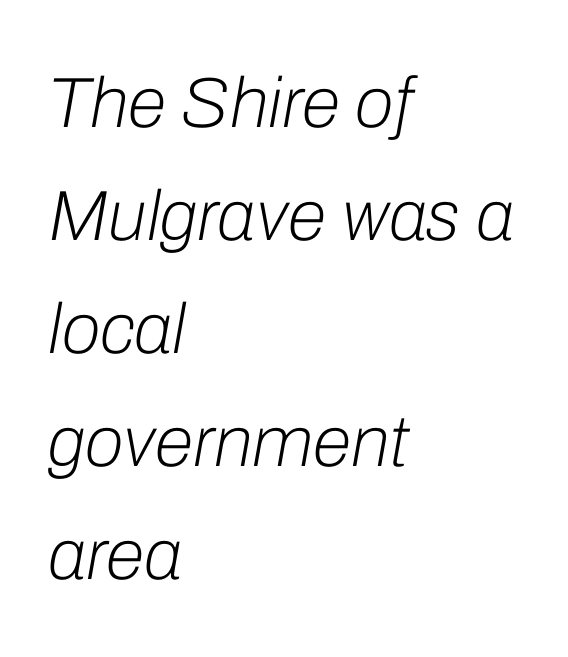
Q: Is the text bold? A: No.
Q: Is the text italic (slanted)? A: Yes, it leans right by about 10 degrees.
Q: Is the text underlined? A: No.
Q: How is the paragraph aligned? A: Left-aligned.
Q: Is the spacing between letters normal or unusually wide? A: Normal.
Q: Is the spacing between lines tight, normal or loose? A: Normal.
Q: Width (condensed, normal, or wide)? A: Normal.
Q: Stroke contrast? A: Low.
Q: x-height? A: Medium.
Q: Monospaced? A: No.
